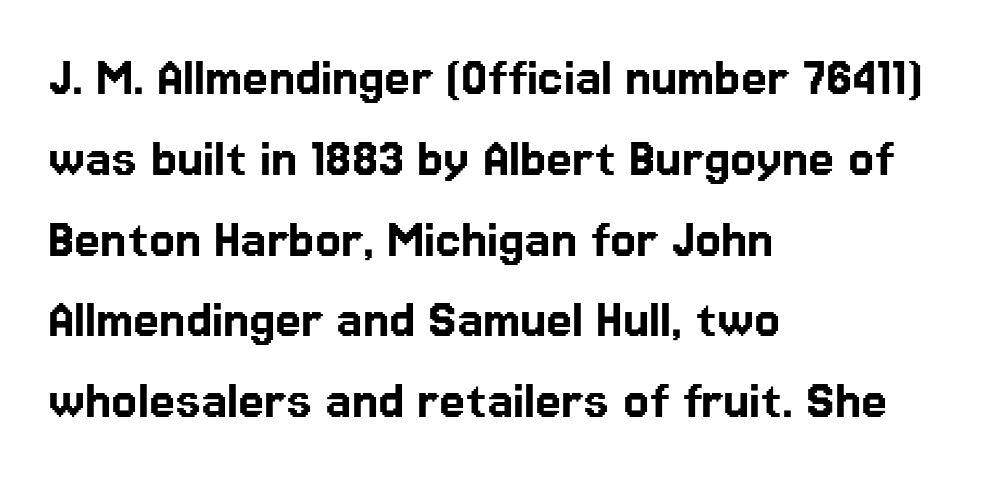
Summary of vertical rhythm: regular, with standard interline spacing. The designer went with a sans here, leaving each stem footless. These lines are set flush left with a ragged right edge. Does extra space separate the letters? No, they use regular spacing. Is there any slant? The stems are plumb. Descenders hang freely into open space.
